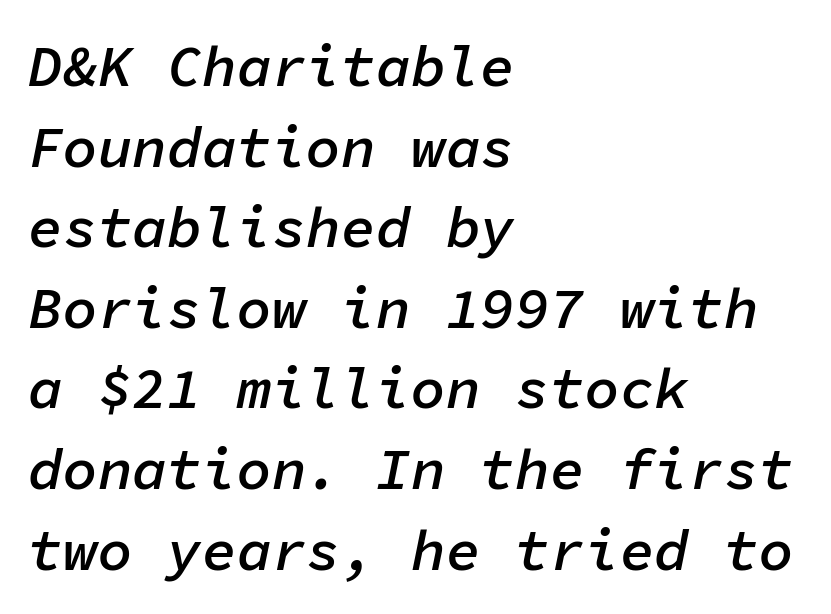
The image shows 58 px semibold type, italic (leaning right), monospaced; set left-aligned, normal line spacing (1.39x), normal letter spacing, not underlined; low stroke contrast and a medium x-height.
